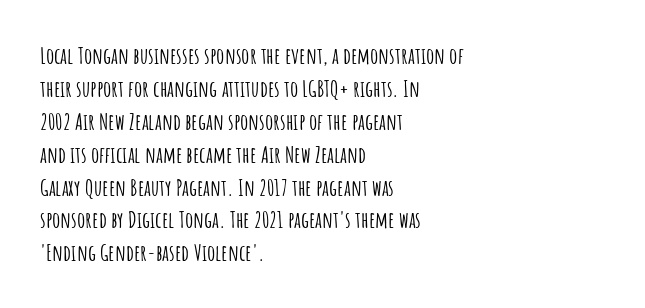
The image shows 23 px text type, upright; set left-aligned, normal line spacing (1.43x), normal letter spacing, not underlined.
